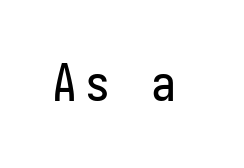
{"serif": "no", "italic": "no", "width": "condensed", "stroke_contrast": "low", "x_height": "medium", "underline": "no", "glyph_px": 50}
